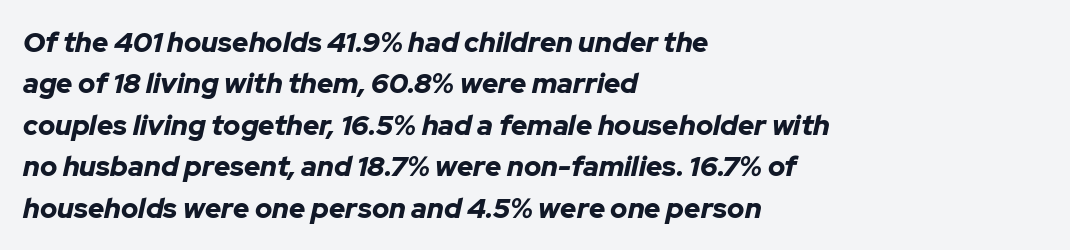
The image shows 28 px bold type, italic (leaning right); set left-aligned, normal line spacing (1.48x), normal letter spacing, not underlined; low stroke contrast and a medium x-height.
